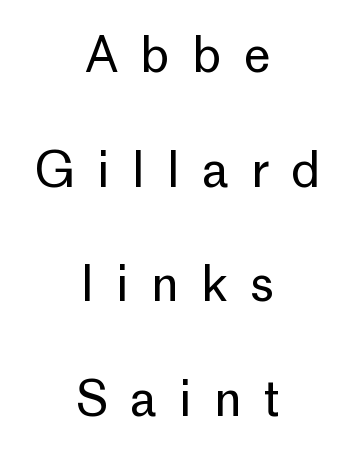
Letters have the restrained weight of plain body copy at most. This rendering widens character spacing well past its baseline value. A typesetter would call this proportional, since set widths differ per character. The text block is weighted toward neither margin, spreading evenly from the middle. Beneath every word, the page is bare. The characters display no serif detailing; their extremities are plain.
